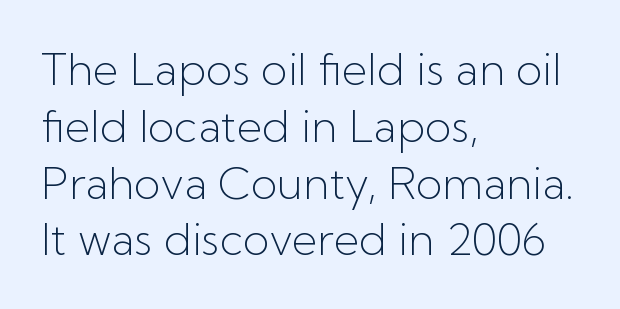
{"serif": "no", "italic": "no", "bold": "no", "weight": "light", "width": "normal", "stroke_contrast": "low", "x_height": "medium", "monospaced": "no", "underline": "no", "align": "left", "line_spacing": "normal", "line_spacing_ratio": 1.29, "letter_spacing": "normal", "letter_spacing_em": 0.0, "glyph_px": 44}
